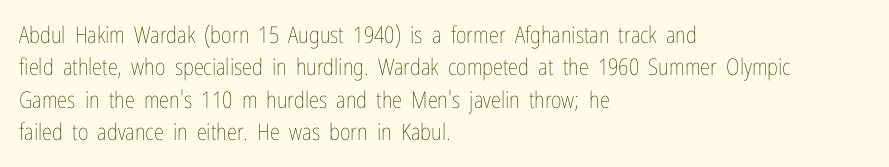
Q: Is the text bold? A: No.
Q: Is the text italic (slanted)? A: No, it is upright.
Q: Is the text underlined? A: No.
Q: How is the paragraph aligned? A: Left-aligned.
Q: Is the spacing between letters normal or unusually wide? A: Normal.
Q: Is the spacing between lines tight, normal or loose? A: Normal.
